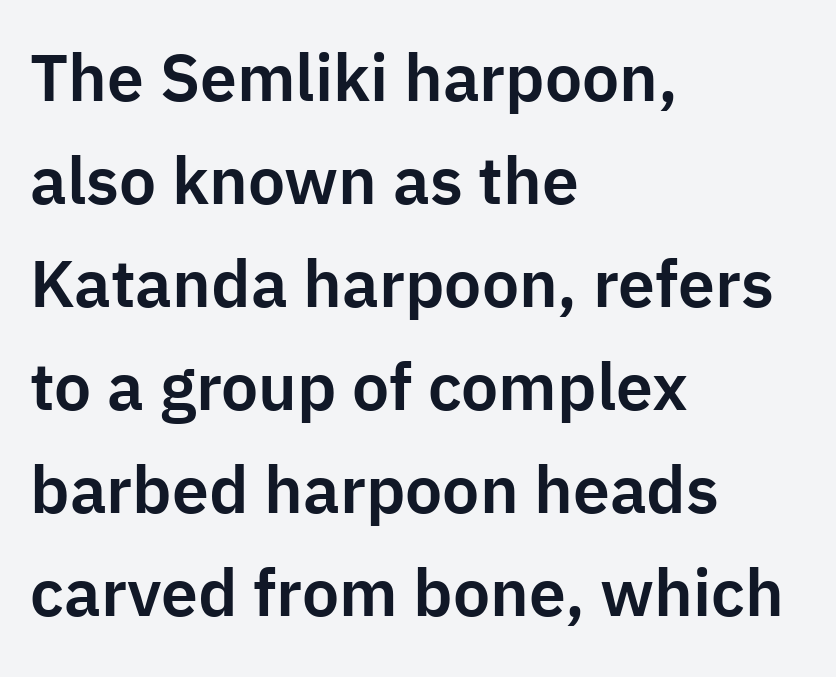
Posture: straight, roman, zero tilt. This rendering features lettering with no underline. A normal amount of white space separates one row of letters from the next. Grotesque or geometric, the face here clearly has no serifs.
